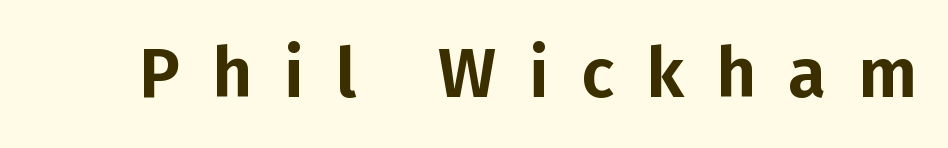
{"serif": "no", "italic": "no", "width": "normal", "stroke_contrast": "low", "x_height": "medium", "monospaced": "no", "underline": "no", "letter_spacing": "wide", "letter_spacing_em": 0.47, "glyph_px": 69}
